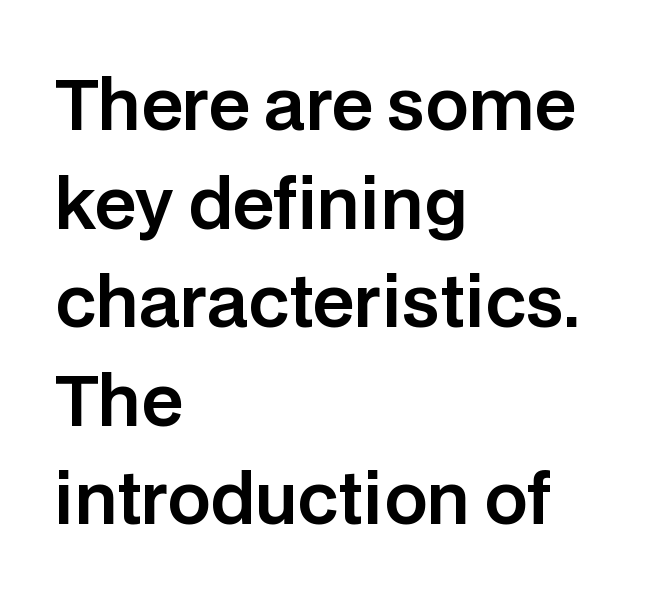
The image shows 68 px sans-serif type, upright; set left-aligned, normal line spacing (1.45x), normal letter spacing, not underlined; low stroke contrast and a large x-height.
